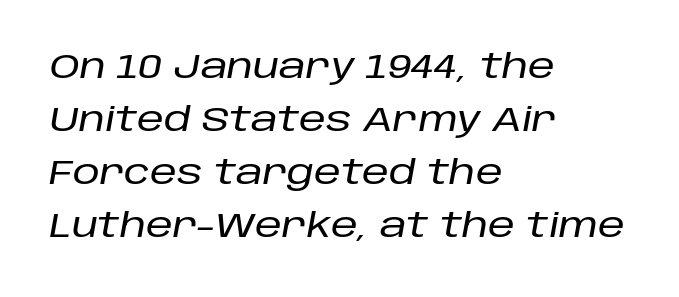
Italic? Definitely — the glyphs are oblique. Alignment: flush left. Is this a fixed-width face? No — the glyphs have proportional, varying widths. Students, observe: this is what conventionally led text looks like.
